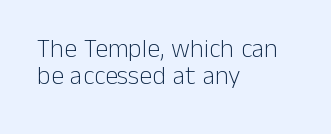
{"italic": "no", "bold": "no", "underline": "no", "align": "left", "line_spacing": "tight", "line_spacing_ratio": 1.05, "letter_spacing": "normal", "letter_spacing_em": 0.0, "glyph_px": 26}
